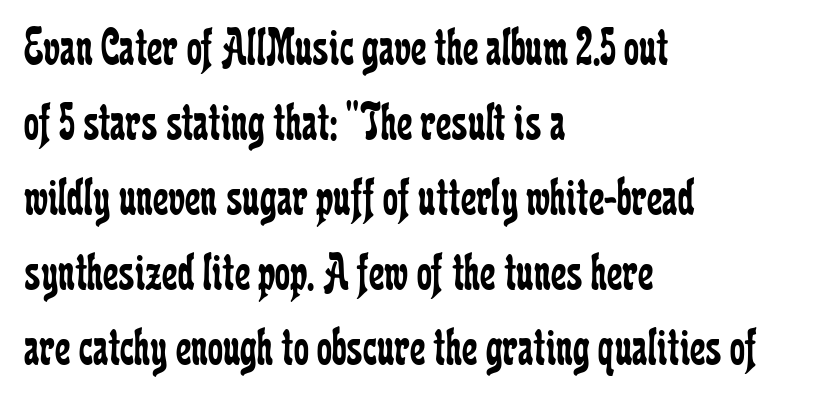
The image shows 54 px regular-weight, condensed serif type, upright; set left-aligned, normal line spacing (1.39x), normal letter spacing, not underlined; low stroke contrast and a medium x-height.
